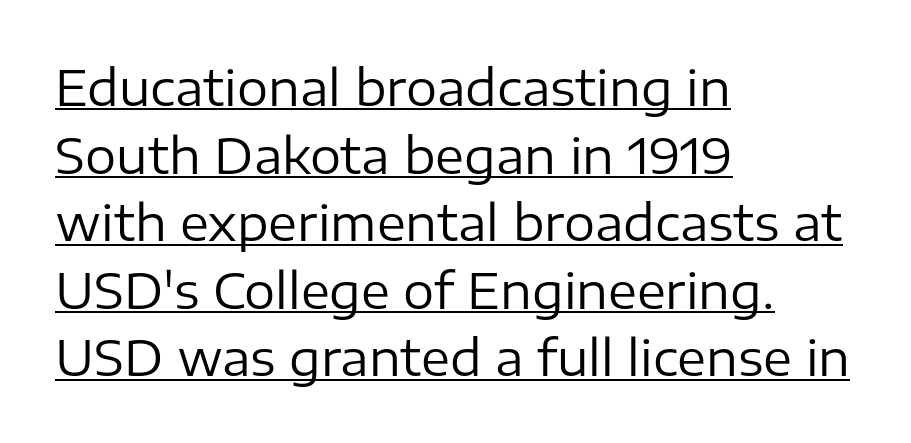
Q: Is the text bold? A: No.
Q: Is the text italic (slanted)? A: No, it is upright.
Q: Is the typeface a serif or a sans-serif typeface? A: Sans-serif.
Q: Is the text underlined? A: Yes.
Q: How is the paragraph aligned? A: Left-aligned.
Q: Is the spacing between letters normal or unusually wide? A: Normal.
Q: Is the spacing between lines tight, normal or loose? A: Normal.
Q: Width (condensed, normal, or wide)? A: Normal.
Q: Stroke contrast? A: Low.
Q: x-height? A: Medium.
Q: Monospaced? A: No.
